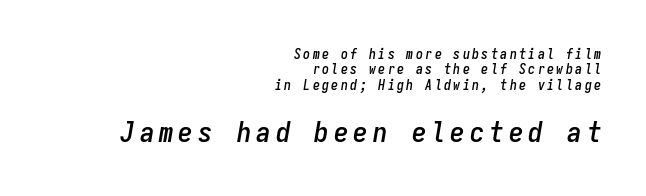
Q: Is the text italic (slanted)? A: Yes, it leans right by about 9 degrees.
Q: Is the text underlined? A: No.
Q: How is the paragraph aligned? A: Right-aligned.
Q: Is the spacing between lines tight, normal or loose? A: Tight.
Q: Which block of text is set in a larger size, the first (top) or the second (bottom)? A: The second (bottom) one.
Q: Width (condensed, normal, or wide)? A: Condensed.
Q: Stroke contrast? A: Low.
Q: x-height? A: Medium.
Q: Monospaced? A: Yes.
